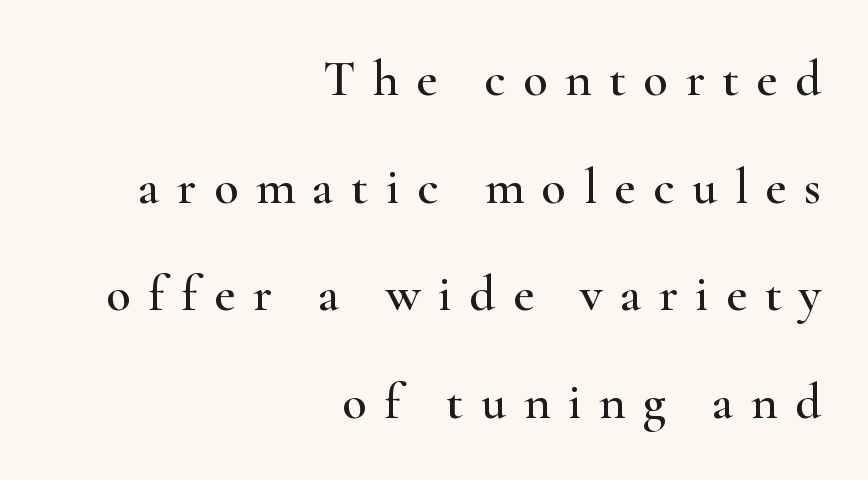
Q: Is the text italic (slanted)? A: No, it is upright.
Q: Is the typeface a serif or a sans-serif typeface? A: Serif.
Q: Is the text underlined? A: No.
Q: How is the paragraph aligned? A: Right-aligned.
Q: Is the spacing between letters normal or unusually wide? A: Unusually wide.
Q: Is the spacing between lines tight, normal or loose? A: Loose.
Q: Width (condensed, normal, or wide)? A: Wide.
Q: Stroke contrast? A: High.
Q: x-height? A: Small.
Q: Monospaced? A: No.
